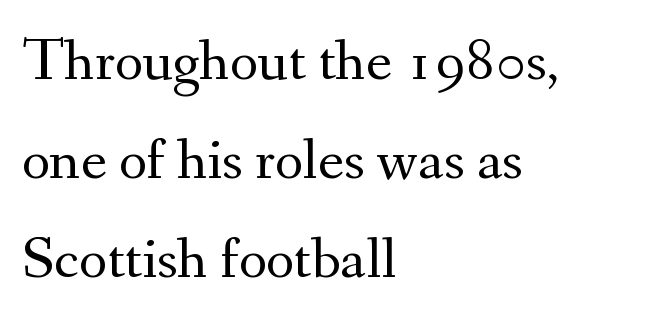
Q: Is the text bold? A: No.
Q: Is the text italic (slanted)? A: No, it is upright.
Q: Is the typeface a serif or a sans-serif typeface? A: Serif.
Q: Is the text underlined? A: No.
Q: How is the paragraph aligned? A: Left-aligned.
Q: Is the spacing between letters normal or unusually wide? A: Normal.
Q: Is the spacing between lines tight, normal or loose? A: Normal.
Q: Width (condensed, normal, or wide)? A: Normal.
Q: Stroke contrast? A: Medium.
Q: x-height? A: Small.
Q: Monospaced? A: No.
